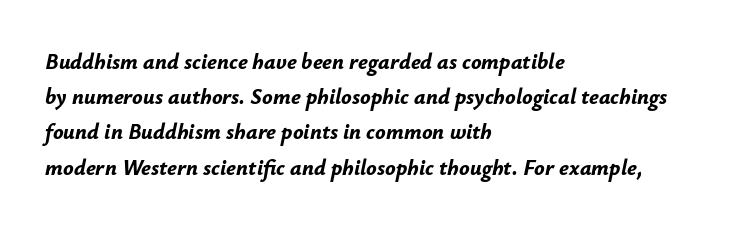
Q: Is the text bold? A: Yes.
Q: Is the text italic (slanted)? A: Yes, it leans right by about 12 degrees.
Q: Is the text underlined? A: No.
Q: How is the paragraph aligned? A: Left-aligned.
Q: Is the spacing between letters normal or unusually wide? A: Normal.
Q: Is the spacing between lines tight, normal or loose? A: Normal.
